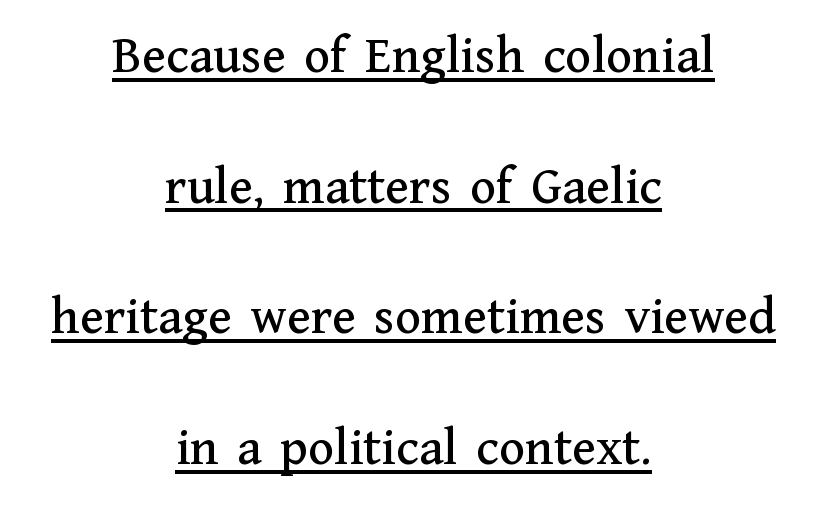
Q: Is the text italic (slanted)? A: No, it is upright.
Q: Is the typeface a serif or a sans-serif typeface? A: Serif.
Q: Is the text underlined? A: Yes.
Q: How is the paragraph aligned? A: Centered.
Q: Is the spacing between letters normal or unusually wide? A: Normal.
Q: Is the spacing between lines tight, normal or loose? A: Loose.
Q: Width (condensed, normal, or wide)? A: Normal.
Q: Stroke contrast? A: Medium.
Q: x-height? A: Medium.
Q: Monospaced? A: No.
